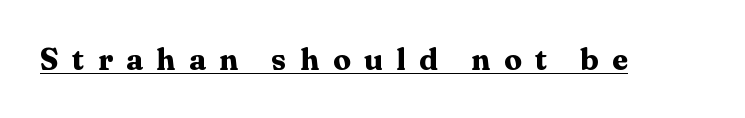
Heavy, bold letterforms. The text was rendered using a seriffed face with decorative stroke endings. Students, note that the glyphs here are deliberately spaced far apart. The typography opts for an upright posture over an oblique one.
